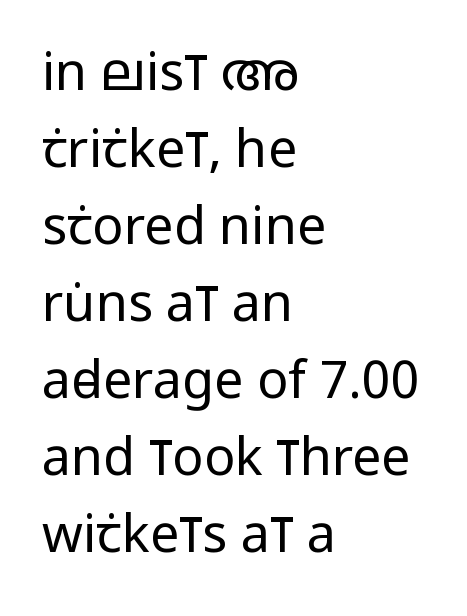
The image shows 52 px regular-weight, condensed sans-serif type, upright; set left-aligned, normal line spacing (1.48x), normal letter spacing, not underlined; low stroke contrast and a large x-height.
